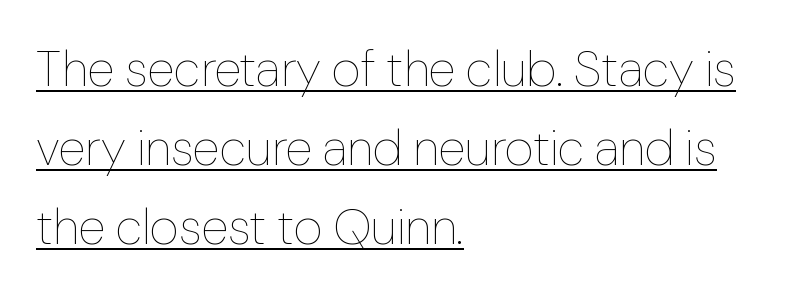
The image shows 50 px thin type, upright; set left-aligned, normal line spacing (1.58x), normal letter spacing, underlined; low stroke contrast and a medium x-height.
